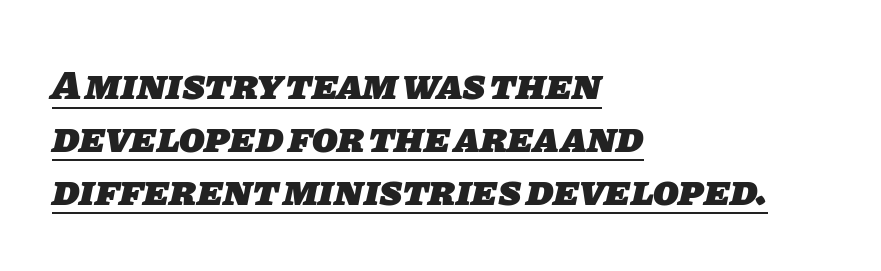
Q: Is the text bold? A: Yes.
Q: Is the typeface a serif or a sans-serif typeface? A: Serif.
Q: Is the text underlined? A: Yes.
Q: How is the paragraph aligned? A: Left-aligned.
Q: Is the spacing between letters normal or unusually wide? A: Normal.
Q: Is the spacing between lines tight, normal or loose? A: Normal.
Q: Width (condensed, normal, or wide)? A: Normal.
Q: Stroke contrast? A: Low.
Q: x-height? A: Large.
Q: Monospaced? A: No.
